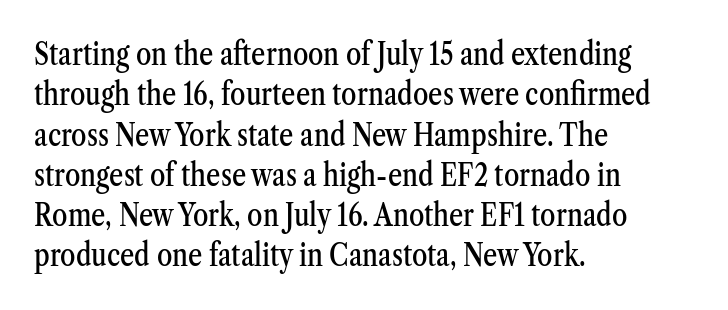
The image shows 31 px condensed serif type, upright; set left-aligned, normal line spacing (1.3x), normal letter spacing, not underlined; medium stroke contrast and a medium x-height.
